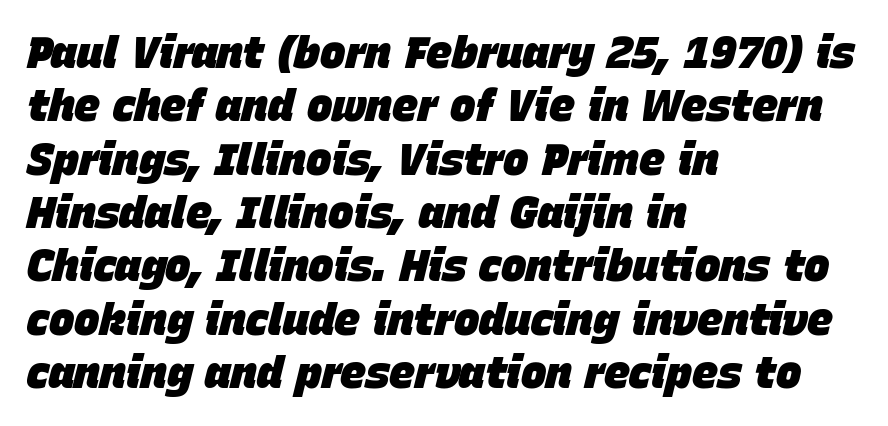
Q: Is the text bold? A: Yes.
Q: Is the text italic (slanted)? A: Yes, it leans right by about 15 degrees.
Q: Is the text underlined? A: No.
Q: How is the paragraph aligned? A: Left-aligned.
Q: Is the spacing between letters normal or unusually wide? A: Normal.
Q: Width (condensed, normal, or wide)? A: Normal.
Q: Stroke contrast? A: Low.
Q: x-height? A: Large.
Q: Monospaced? A: No.
